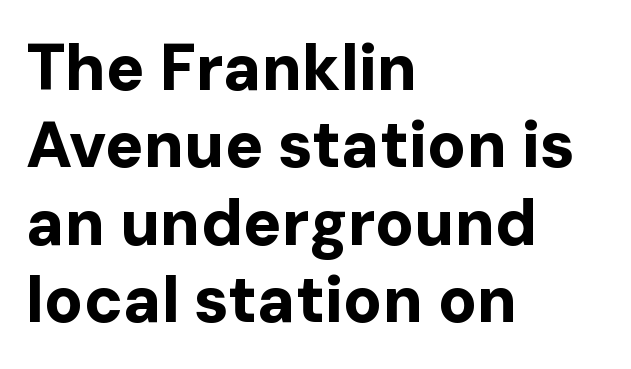
Q: Is the text bold? A: Yes.
Q: Is the text italic (slanted)? A: No, it is upright.
Q: Is the typeface a serif or a sans-serif typeface? A: Sans-serif.
Q: Is the text underlined? A: No.
Q: How is the paragraph aligned? A: Left-aligned.
Q: Is the spacing between letters normal or unusually wide? A: Normal.
Q: Width (condensed, normal, or wide)? A: Normal.
Q: Stroke contrast? A: Low.
Q: x-height? A: Medium.
Q: Monospaced? A: No.
